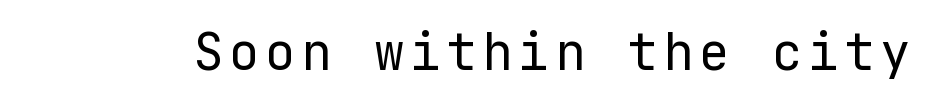
Examine the stroke ends and you'll find no serifs. The string is rendered with underlining switched off. Nothing heavy about these letters — not bold at all. The letters stand straight up with perfectly vertical stems.
